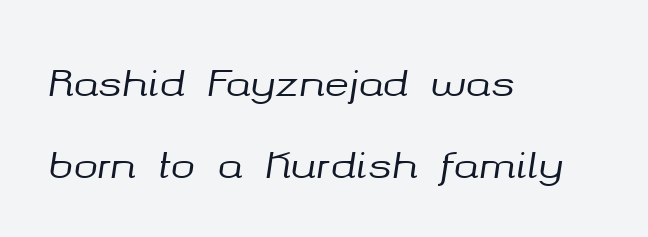
Q: Is the text italic (slanted)? A: Yes, it leans right by about 8 degrees.
Q: Is the text underlined? A: No.
Q: How is the paragraph aligned? A: Left-aligned.
Q: Is the spacing between letters normal or unusually wide? A: Normal.
Q: Is the spacing between lines tight, normal or loose? A: Loose.
Q: Width (condensed, normal, or wide)? A: Normal.
Q: Stroke contrast? A: Medium.
Q: x-height? A: Medium.
Q: Monospaced? A: No.
